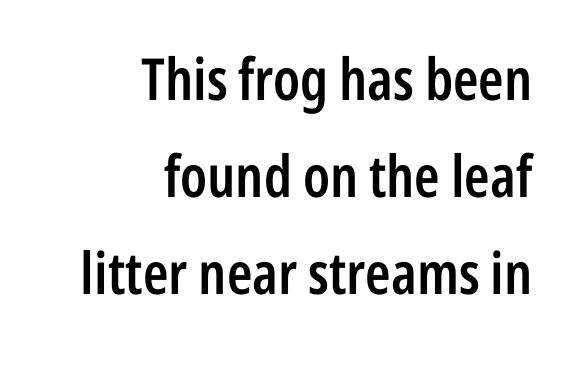
Q: Is the text bold? A: Semi-bold.
Q: Is the text italic (slanted)? A: No, it is upright.
Q: Is the typeface a serif or a sans-serif typeface? A: Sans-serif.
Q: Is the text underlined? A: No.
Q: How is the paragraph aligned? A: Right-aligned.
Q: Is the spacing between letters normal or unusually wide? A: Normal.
Q: Is the spacing between lines tight, normal or loose? A: Normal.
Q: Width (condensed, normal, or wide)? A: Condensed.
Q: Stroke contrast? A: Low.
Q: x-height? A: Medium.
Q: Monospaced? A: No.
